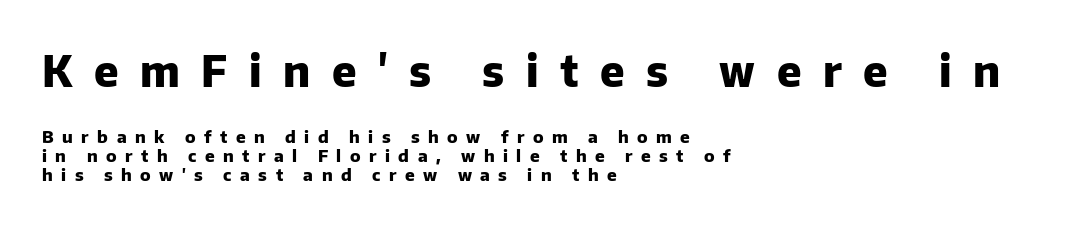
The image shows 43 px heavy sans-serif type, upright; set left-aligned, tight line spacing (1.13x), unusually wide letter spacing (+0.5 em), not underlined; the first (top) block is 2.53x larger; low stroke contrast and a medium x-height.
